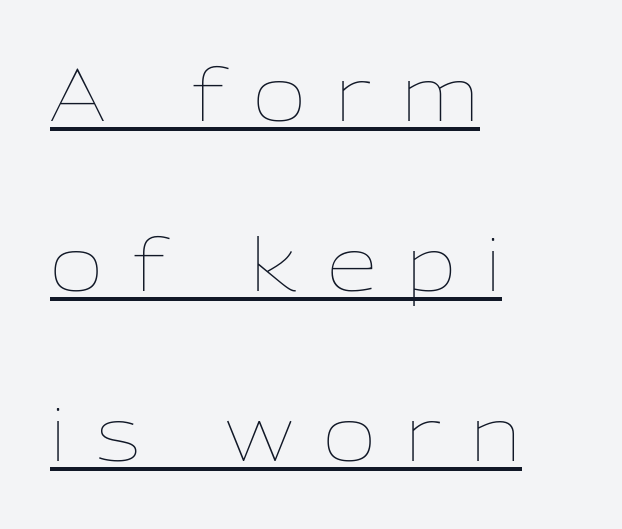
Posture: upright roman. Descenders here cross a horizontal rule under the line. The text block is weighted toward the left margin, trailing off unevenly rightward. Proportional: the letters do not fall into vertical columns. A quiet, ordinary-to-light weight characterises the typeface.
